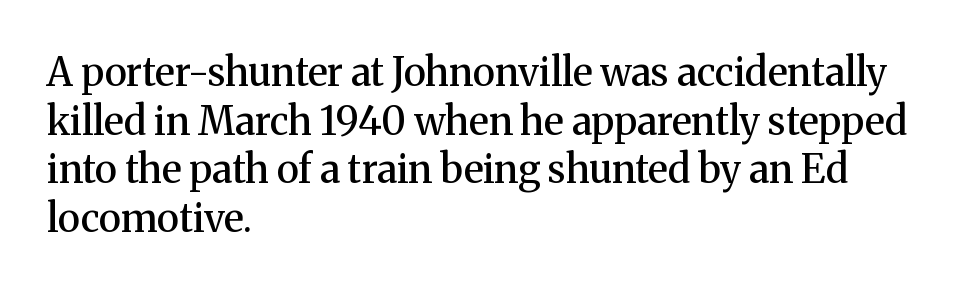
{"serif": "yes", "italic": "no", "bold": "semi", "weight": "semibold", "width": "normal", "stroke_contrast": "medium", "x_height": "medium", "monospaced": "no", "underline": "no", "align": "left", "line_spacing": "normal", "line_spacing_ratio": 1.25, "letter_spacing": "normal", "letter_spacing_em": 0.0, "glyph_px": 39}
